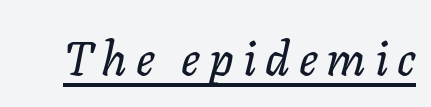
Q: Is the text italic (slanted)? A: Yes, it leans right by about 11 degrees.
Q: Is the text underlined? A: Yes.
Q: Width (condensed, normal, or wide)? A: Normal.
Q: Stroke contrast? A: Low.
Q: x-height? A: Medium.
Q: Monospaced? A: No.
